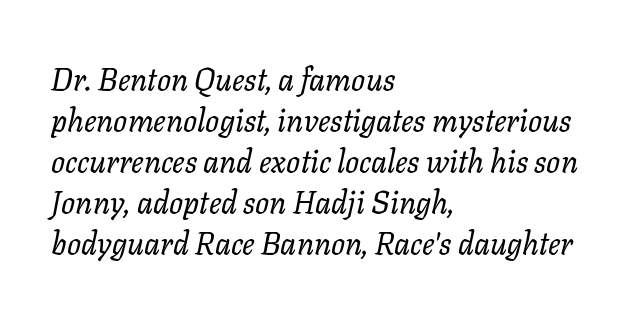
Q: Is the text bold? A: No.
Q: Is the text italic (slanted)? A: Yes, it leans right by about 11 degrees.
Q: Is the text underlined? A: No.
Q: How is the paragraph aligned? A: Left-aligned.
Q: Is the spacing between letters normal or unusually wide? A: Normal.
Q: Is the spacing between lines tight, normal or loose? A: Normal.
Q: Width (condensed, normal, or wide)? A: Normal.
Q: Stroke contrast? A: Low.
Q: x-height? A: Medium.
Q: Monospaced? A: No.
